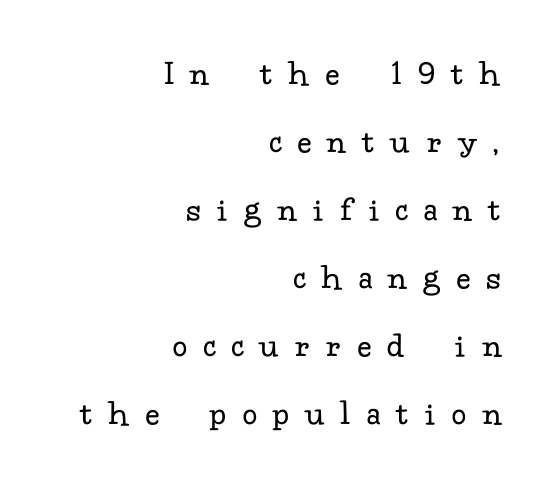
The image shows 36 px regular-weight serif type, upright; set right-aligned, line spacing 1.89x, unusually wide letter spacing (+0.48 em), not underlined; low stroke contrast and a small x-height.
